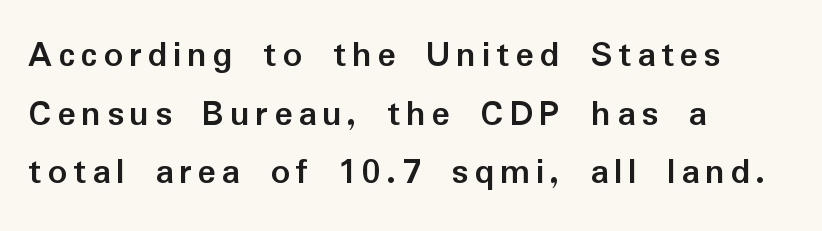
The image shows 38 px semibold sans-serif type, upright; set left-aligned, normal line spacing (1.54x), not underlined; low stroke contrast and a medium x-height.
